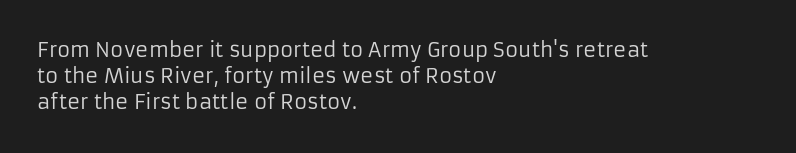
{"italic": "no", "bold": "no", "underline": "no", "align": "left", "line_spacing": "normal", "line_spacing_ratio": 1.31, "letter_spacing": "normal", "letter_spacing_em": 0.0, "glyph_px": 20}
